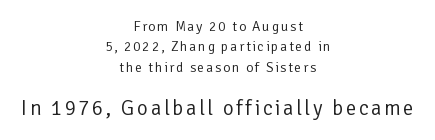
Q: Is the text bold? A: No.
Q: Is the text italic (slanted)? A: No, it is upright.
Q: Is the text underlined? A: No.
Q: How is the paragraph aligned? A: Centered.
Q: Is the spacing between lines tight, normal or loose? A: Normal.
Q: Which block of text is set in a larger size, the first (top) or the second (bottom)? A: The second (bottom) one.
